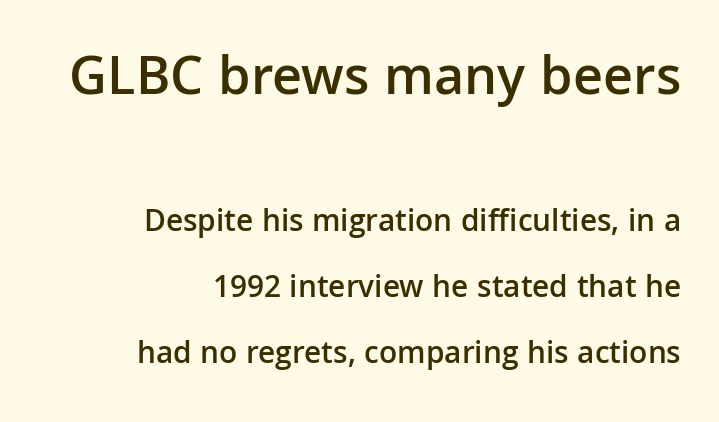
{"serif": "no", "italic": "no", "bold": "semi", "weight": "semibold", "width": "normal", "stroke_contrast": "low", "x_height": "medium", "monospaced": "no", "underline": "no", "align": "right", "line_spacing": "loose", "line_spacing_ratio": 2.07, "letter_spacing": "normal", "letter_spacing_em": 0.0, "larger_block": "first", "size_ratio": 1.75, "glyph_px": 56}
